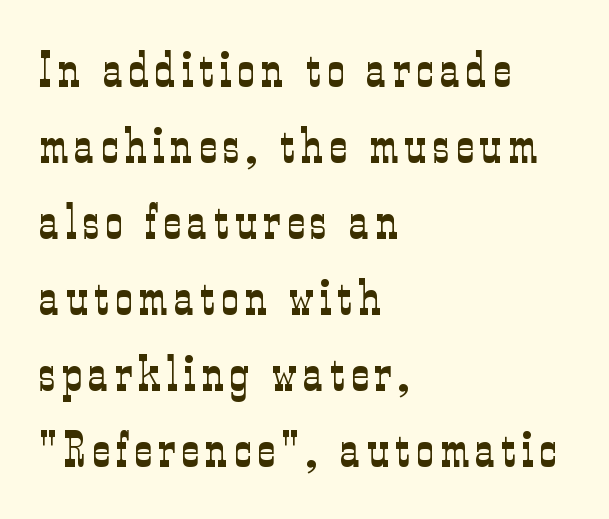
Q: Is the text bold? A: No.
Q: Is the text italic (slanted)? A: No, it is upright.
Q: Is the typeface a serif or a sans-serif typeface? A: Serif.
Q: Is the text underlined? A: No.
Q: How is the paragraph aligned? A: Left-aligned.
Q: Is the spacing between lines tight, normal or loose? A: Normal.
Q: Width (condensed, normal, or wide)? A: Condensed.
Q: Stroke contrast? A: Low.
Q: x-height? A: Medium.
Q: Monospaced? A: No.
